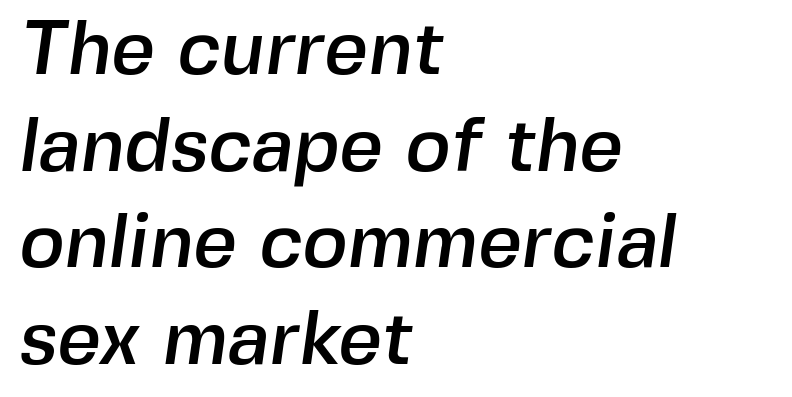
The image shows 76 px sans-serif type; set left-aligned, normal line spacing (1.27x), normal letter spacing, not underlined; a medium x-height.
